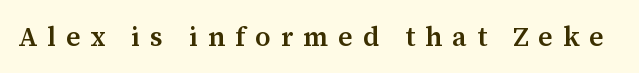
Q: Is the text bold? A: Semi-bold.
Q: Is the text italic (slanted)? A: No, it is upright.
Q: Is the text underlined? A: No.
Q: Is the spacing between letters normal or unusually wide? A: Unusually wide.
